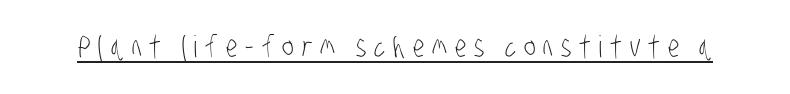
{"serif": "no", "bold": "no", "weight": "light", "width": "condensed", "stroke_contrast": "low", "x_height": "large", "monospaced": "no", "underline": "yes", "letter_spacing": "wide", "letter_spacing_em": 0.26, "glyph_px": 30}
